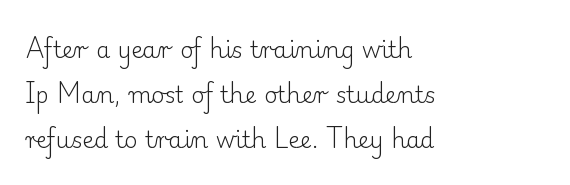
{"italic": "no", "bold": "no", "underline": "no", "align": "left", "line_spacing": "loose", "line_spacing_ratio": 1.95, "letter_spacing": "normal", "letter_spacing_em": 0.0, "glyph_px": 23}
